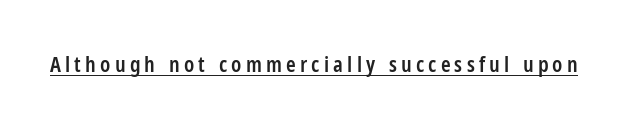
Q: Is the text bold? A: Semi-bold.
Q: Is the text italic (slanted)? A: No, it is upright.
Q: Is the text underlined? A: Yes.
